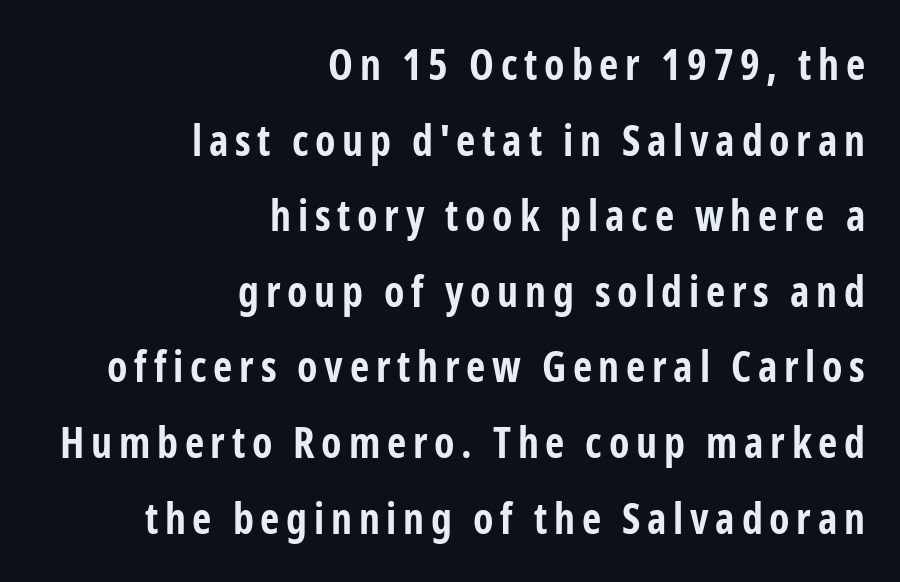
Q: Is the text bold? A: Yes.
Q: Is the text italic (slanted)? A: No, it is upright.
Q: Is the typeface a serif or a sans-serif typeface? A: Sans-serif.
Q: Is the text underlined? A: No.
Q: How is the paragraph aligned? A: Right-aligned.
Q: Width (condensed, normal, or wide)? A: Condensed.
Q: Stroke contrast? A: Low.
Q: x-height? A: Medium.
Q: Monospaced? A: No.
